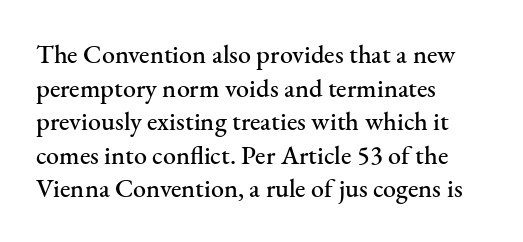
Q: Is the text italic (slanted)? A: No, it is upright.
Q: Is the text underlined? A: No.
Q: How is the paragraph aligned? A: Left-aligned.
Q: Is the spacing between letters normal or unusually wide? A: Normal.
Q: Is the spacing between lines tight, normal or loose? A: Normal.
